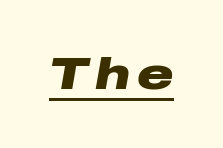
Q: Is the text bold? A: Yes.
Q: Is the text italic (slanted)? A: Yes, it leans right by about 10 degrees.
Q: Is the text underlined? A: Yes.
Q: Width (condensed, normal, or wide)? A: Wide.
Q: Stroke contrast? A: Low.
Q: x-height? A: Medium.
Q: Monospaced? A: No.
